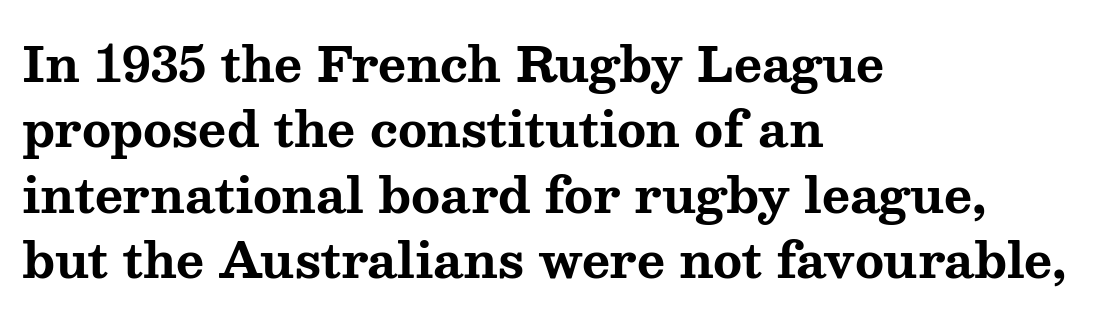
This sample uses plain, unmodified letter spacing. The characters look thick and weighty, a clear bold. These lines are rendered in a variable-pitch font. This sample uses an upright cut, with every glyph sitting square on the baseline. Old-style or modern, the face here clearly has serifs. Does the leading feel generous? No, just average.
